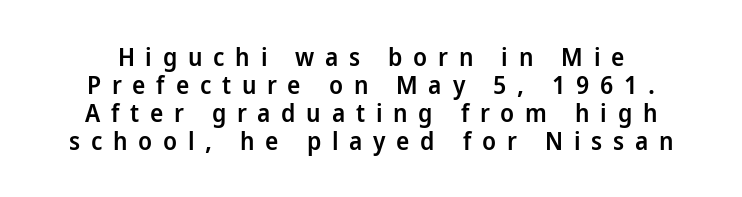
A bare baseline throughout the passage. Display-style spreading of the glyphs; the letterfit is very open. If you drew a line through each stem, it would be perfectly vertical. A semibold gives these letters moderate extra thickness, short of bold. Vertically, the passage feels compressed, each row crowding the next.
